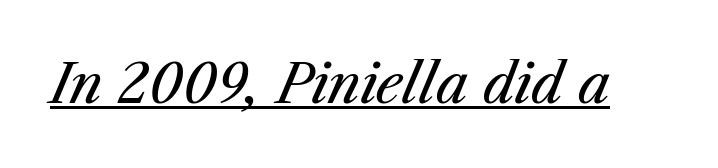
The image shows 54 px regular-weight type, italic (leaning right); set normal letter spacing, underlined; medium stroke contrast and a medium x-height.
